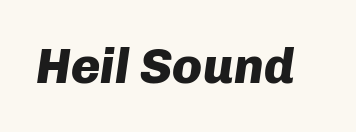
The image shows 50 px heavy type, italic (leaning right); set normal letter spacing, not underlined; low stroke contrast and a medium x-height.
